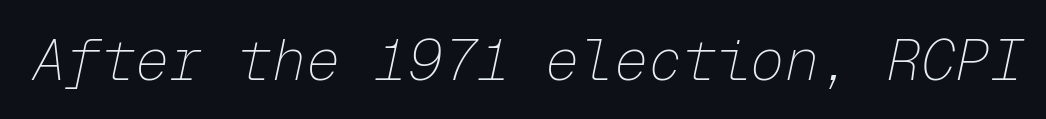
The image shows 57 px thin type, italic (leaning right), monospaced; set normal letter spacing, not underlined; low stroke contrast and a medium x-height.
